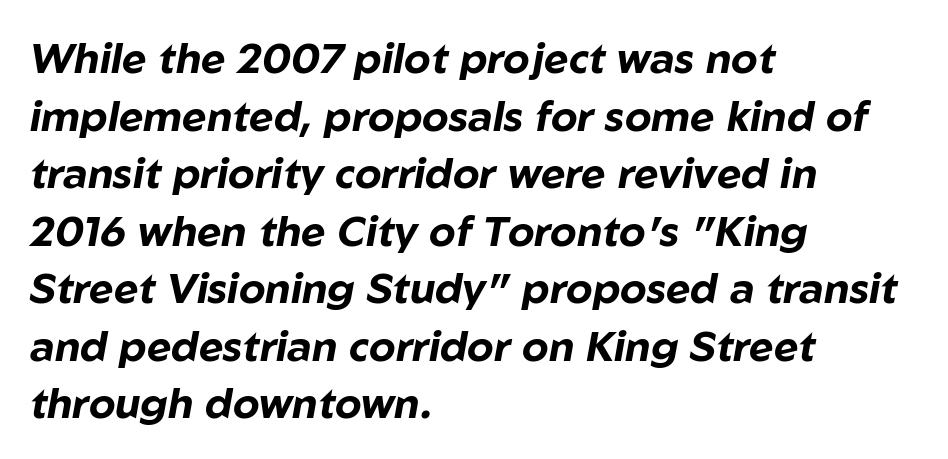
The image shows 42 px bold type, italic (leaning right); set left-aligned, normal line spacing (1.37x), normal letter spacing, not underlined; low stroke contrast and a medium x-height.
